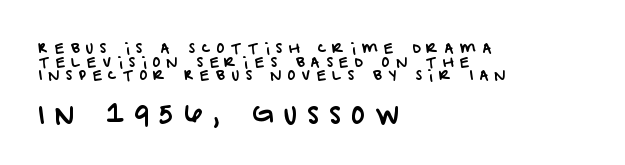
{"underline": "no", "align": "left", "line_spacing": "tight", "line_spacing_ratio": 0.97, "letter_spacing": "wide", "letter_spacing_em": 0.44, "larger_block": "second", "size_ratio": 1.71, "glyph_px": 24}
